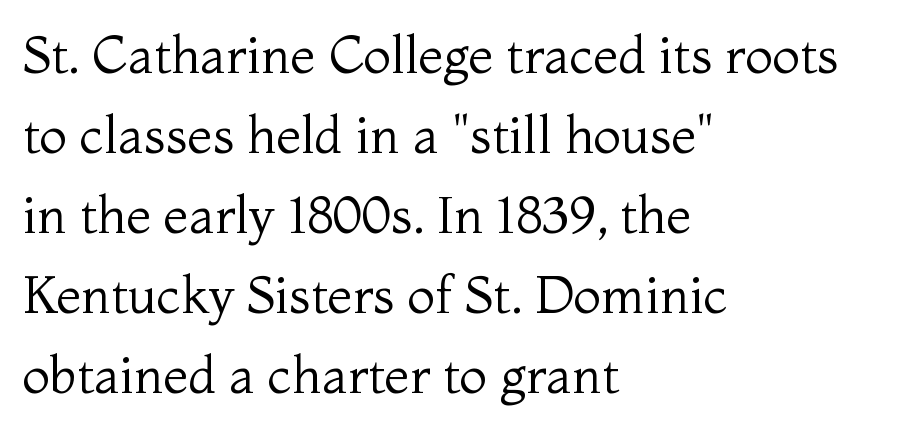
Q: Is the text bold? A: No.
Q: Is the text italic (slanted)? A: No, it is upright.
Q: Is the typeface a serif or a sans-serif typeface? A: Serif.
Q: Is the text underlined? A: No.
Q: How is the paragraph aligned? A: Left-aligned.
Q: Is the spacing between letters normal or unusually wide? A: Normal.
Q: Is the spacing between lines tight, normal or loose? A: Normal.
Q: Width (condensed, normal, or wide)? A: Normal.
Q: Stroke contrast? A: Medium.
Q: x-height? A: Medium.
Q: Monospaced? A: No.
